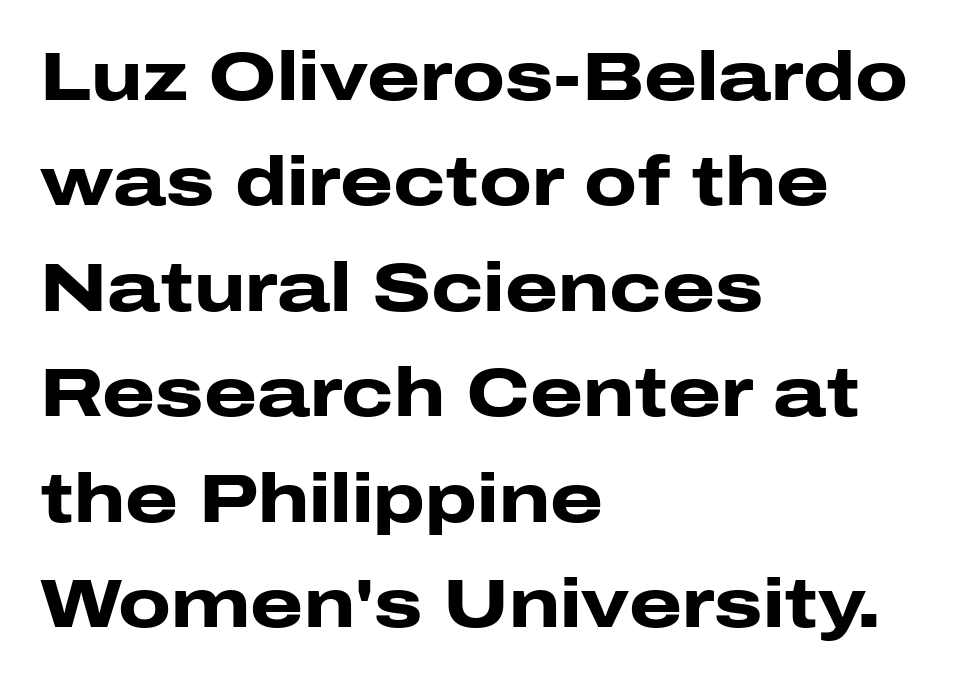
Q: Is the text bold? A: Yes.
Q: Is the text italic (slanted)? A: No, it is upright.
Q: Is the typeface a serif or a sans-serif typeface? A: Sans-serif.
Q: Is the text underlined? A: No.
Q: How is the paragraph aligned? A: Left-aligned.
Q: Is the spacing between letters normal or unusually wide? A: Normal.
Q: Is the spacing between lines tight, normal or loose? A: Normal.
Q: Width (condensed, normal, or wide)? A: Wide.
Q: Stroke contrast? A: Low.
Q: x-height? A: Medium.
Q: Monospaced? A: No.
